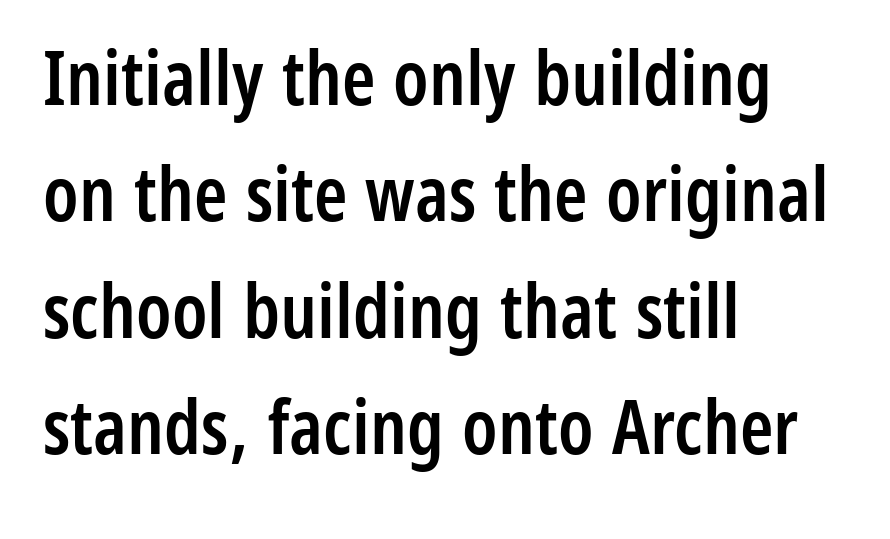
Serifs: no, the terminals of the letterforms are clean. Compared with a centered layout, this one pins lines to the left instead. Think of a printed novel: that variable character pitch is what you see here. Unlike italic type, these characters show no tilt at all.
